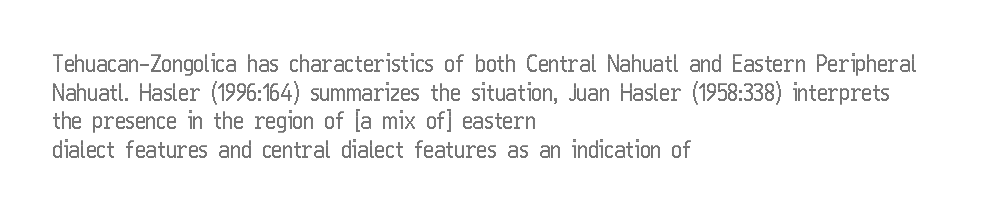
{"italic": "no", "underline": "no", "align": "left", "line_spacing": "normal", "line_spacing_ratio": 1.25, "letter_spacing": "normal", "letter_spacing_em": 0.0, "glyph_px": 23}
